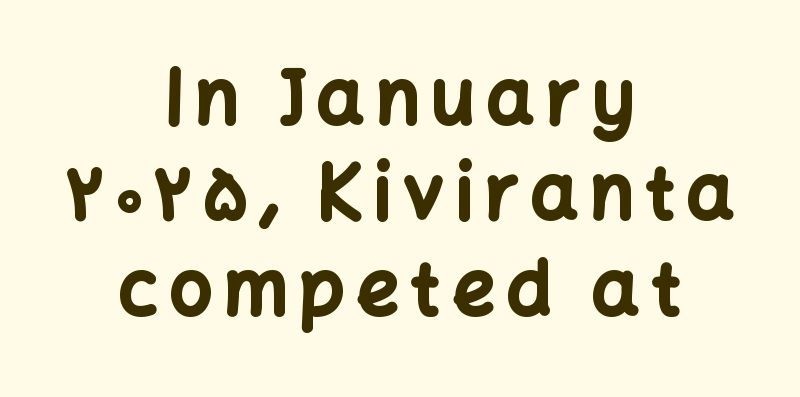
Q: Is the text bold? A: Yes.
Q: Is the text italic (slanted)? A: No, it is upright.
Q: Is the typeface a serif or a sans-serif typeface? A: Sans-serif.
Q: Is the text underlined? A: No.
Q: How is the paragraph aligned? A: Centered.
Q: Is the spacing between lines tight, normal or loose? A: Normal.
Q: Width (condensed, normal, or wide)? A: Normal.
Q: Stroke contrast? A: Low.
Q: x-height? A: Medium.
Q: Monospaced? A: No.
